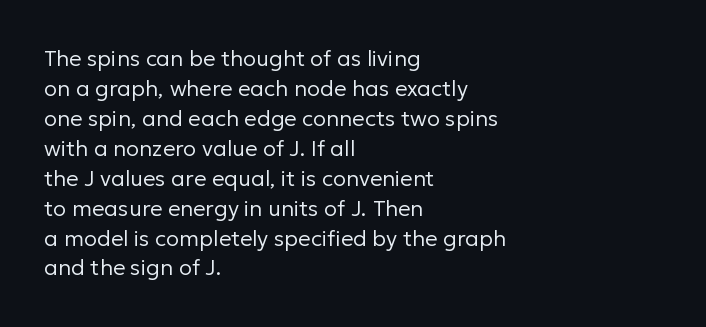
Q: Is the text bold? A: No.
Q: Is the text italic (slanted)? A: No, it is upright.
Q: Is the text underlined? A: No.
Q: How is the paragraph aligned? A: Left-aligned.
Q: Is the spacing between letters normal or unusually wide? A: Normal.
Q: Is the spacing between lines tight, normal or loose? A: Normal.
